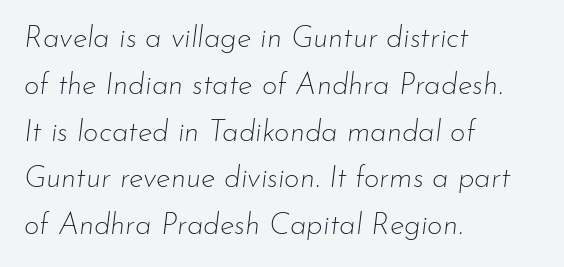
The font sits on the lighter half of the weight spectrum, regular included. You could not count columns in this text — the font is proportionally spaced. Would a proofreader flag this as italicized? Yes. Inter-character spacing is left at the font's built-in metrics.
